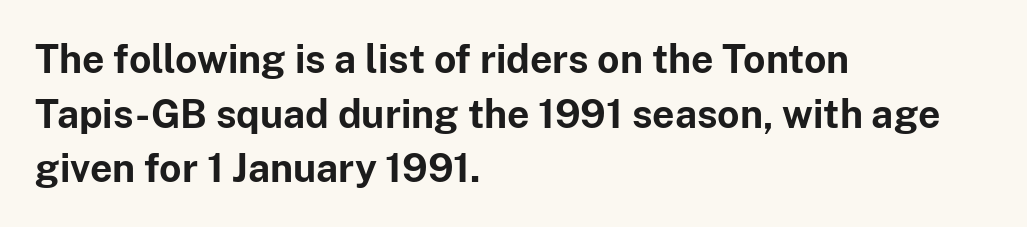
The face used here is proportionally spaced, like ordinary book or web type. The ragged edge is on the right, which tells us the setting is flush left. The rendering uses a moderate line-height, typical for paragraphs. Note: no serifs on the glyphs.
